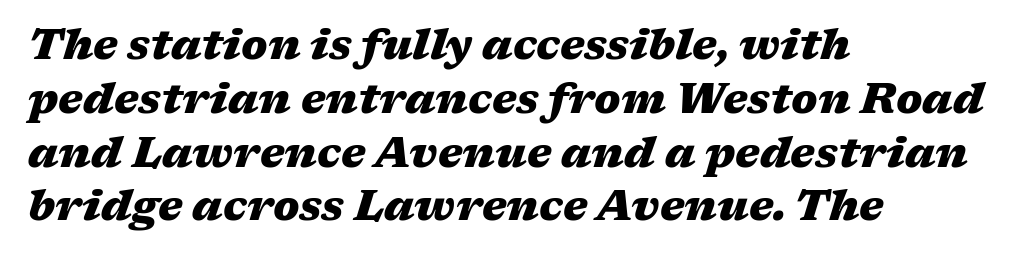
{"italic": "yes", "lean": "right", "slant_degrees": 17, "bold": "yes", "weight": "heavy", "width": "wide", "stroke_contrast": "medium", "x_height": "medium", "monospaced": "no", "underline": "no", "align": "left", "line_spacing": "normal", "line_spacing_ratio": 1.28, "letter_spacing": "normal", "letter_spacing_em": 0.0, "glyph_px": 42}
